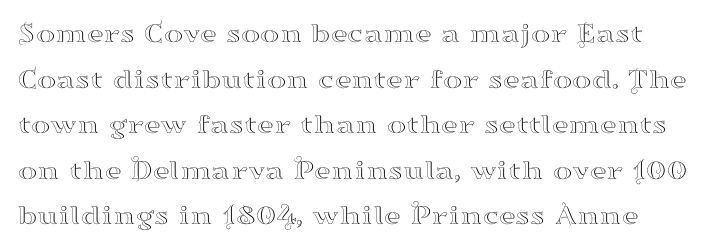
The image shows 29 px wide serif type, upright; set normal line spacing (1.57x), normal letter spacing, not underlined; high stroke contrast and a small x-height.
